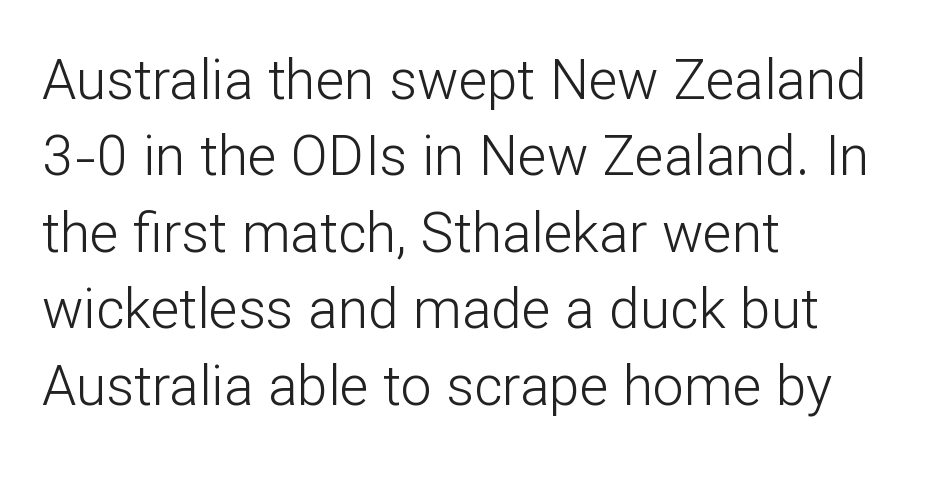
Q: Is the text bold? A: No.
Q: Is the text italic (slanted)? A: No, it is upright.
Q: Is the typeface a serif or a sans-serif typeface? A: Sans-serif.
Q: Is the text underlined? A: No.
Q: How is the paragraph aligned? A: Left-aligned.
Q: Is the spacing between letters normal or unusually wide? A: Normal.
Q: Is the spacing between lines tight, normal or loose? A: Normal.
Q: Width (condensed, normal, or wide)? A: Normal.
Q: Stroke contrast? A: Low.
Q: x-height? A: Medium.
Q: Monospaced? A: No.
